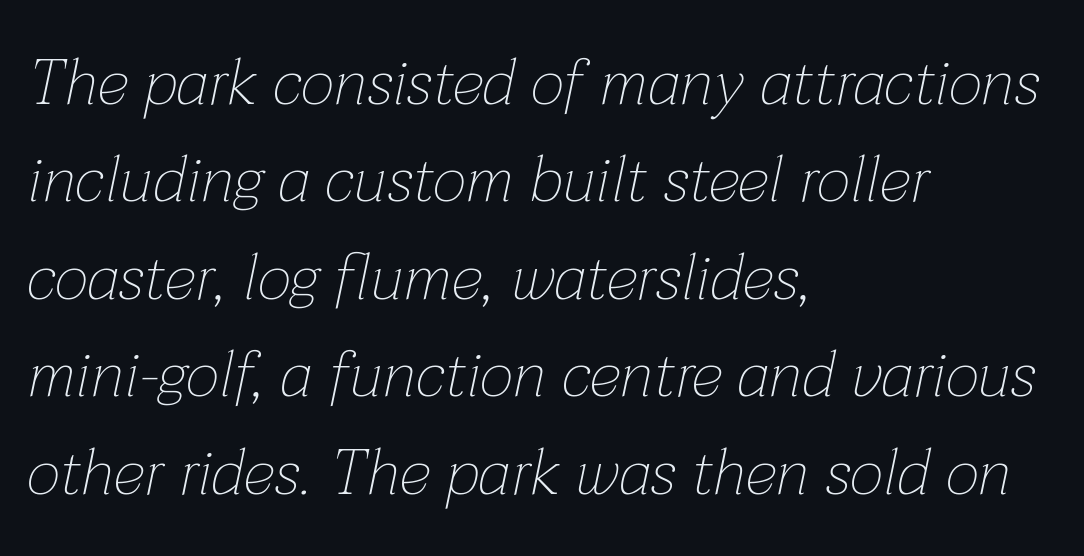
Q: Is the text bold? A: No.
Q: Is the text italic (slanted)? A: Yes, it leans right by about 12 degrees.
Q: Is the text underlined? A: No.
Q: How is the paragraph aligned? A: Left-aligned.
Q: Is the spacing between letters normal or unusually wide? A: Normal.
Q: Is the spacing between lines tight, normal or loose? A: Normal.
Q: Width (condensed, normal, or wide)? A: Normal.
Q: Stroke contrast? A: Low.
Q: x-height? A: Medium.
Q: Monospaced? A: No.
